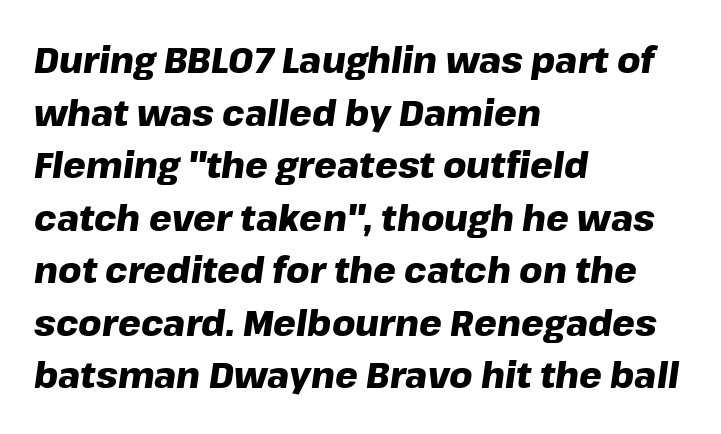
{"italic": "yes", "lean": "right", "slant_degrees": 8, "bold": "yes", "weight": "heavy", "width": "normal", "stroke_contrast": "low", "x_height": "medium", "monospaced": "no", "underline": "no", "align": "left", "line_spacing": "normal", "line_spacing_ratio": 1.46, "letter_spacing": "normal", "letter_spacing_em": 0.0, "glyph_px": 36}
